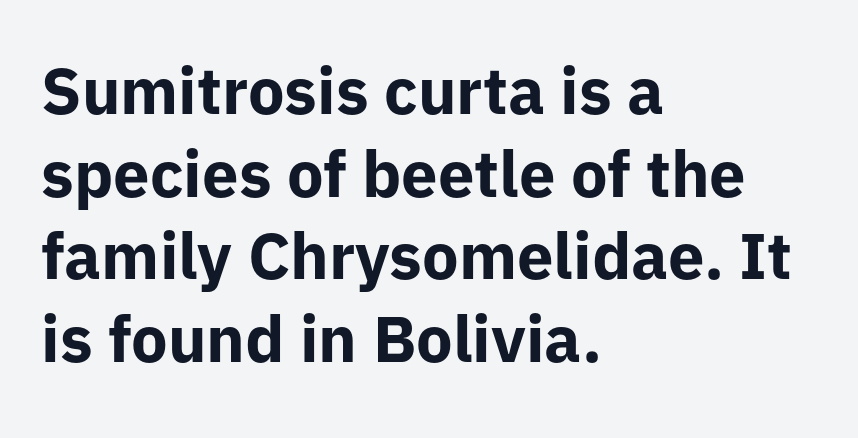
The image shows 65 px bold sans-serif type, upright; set left-aligned, normal line spacing (1.27x), normal letter spacing, not underlined; low stroke contrast and a medium x-height.
